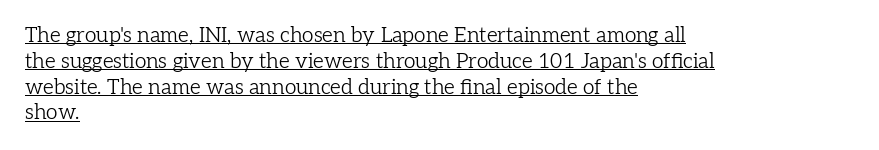
Nope, not italic — everything's standing straight. Compared with a typical body face, this is equally light or lighter still. The line texture is even and compact thanks to regular tracking. The sample's only ornament is a line tracing under the words. A classic flush-left, rag-right setting is used for this passage.
